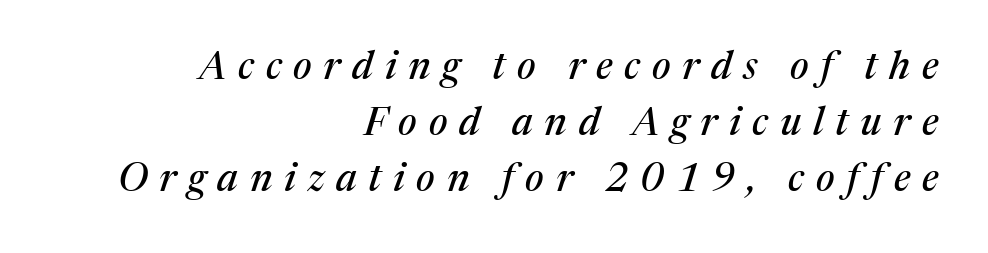
The image shows 39 px serif type, italic (leaning right); set right-aligned, normal line spacing (1.44x), unusually wide letter spacing (+0.3 em), not underlined; medium stroke contrast and a medium x-height.
